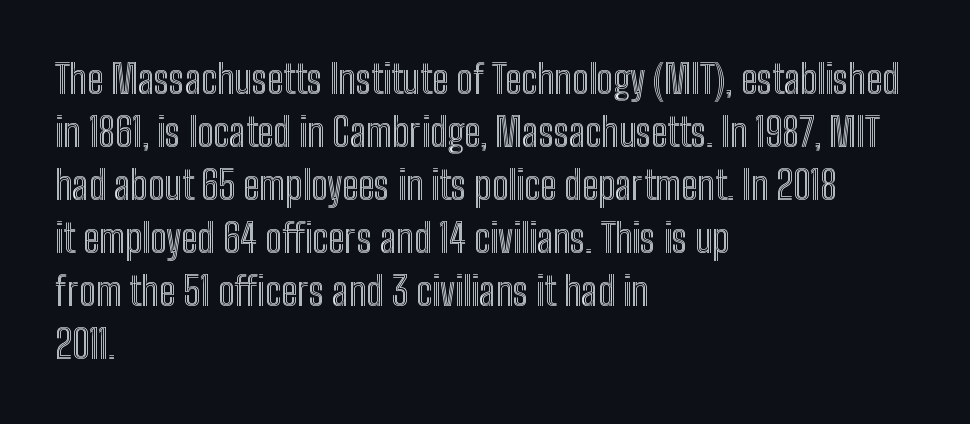
This sample is left-justified, so line endings fall wherever the words run out. The typography opts for an upright posture over an oblique one. Is this a fixed-width face? No — the glyphs have proportional, varying widths. Type without underlining.
